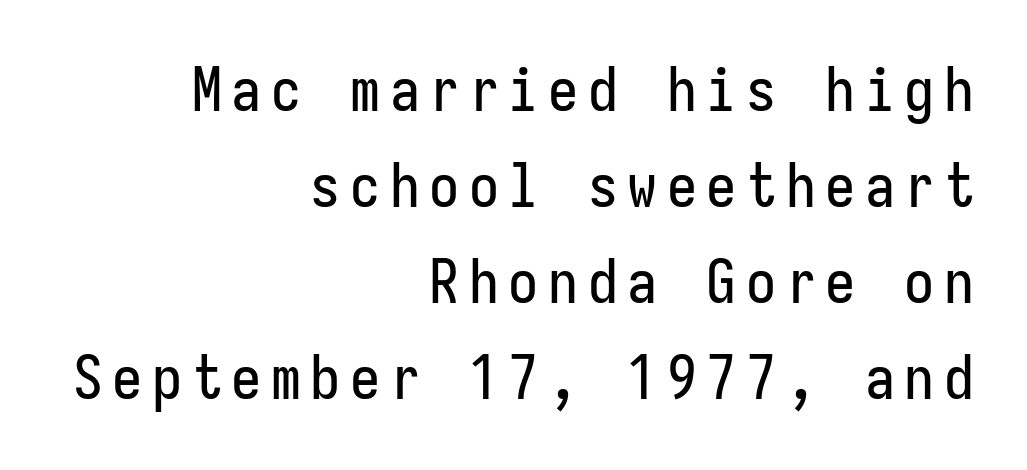
Every stem runs plumb, perpendicular to the baseline. Every row of glyphs terminates at an identical x-position on the right. The strip under each line holds only bare page. If you measured baseline to baseline, you'd find a middling distance.
